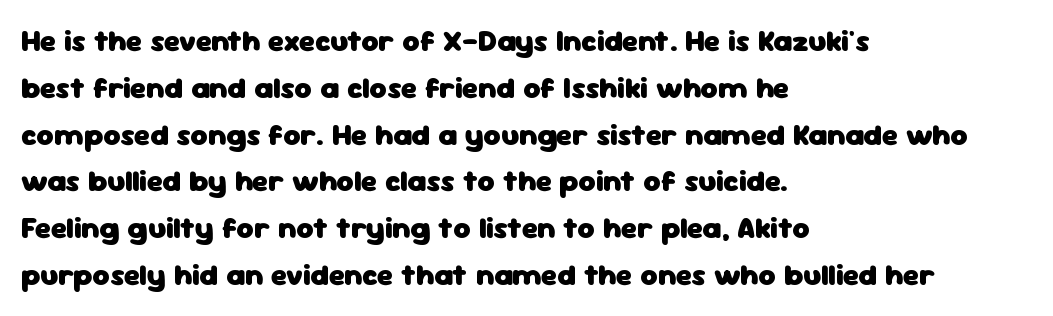
The image shows 30 px heavy sans-serif type, upright; set left-aligned, normal line spacing (1.56x), normal letter spacing, not underlined; low stroke contrast and a medium x-height.
